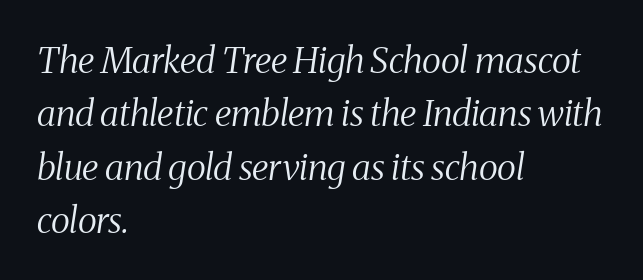
The image shows 36 px regular-weight, condensed serif type, italic (leaning right); set left-aligned, normal line spacing (1.48x), normal letter spacing, not underlined; medium stroke contrast and a medium x-height.
